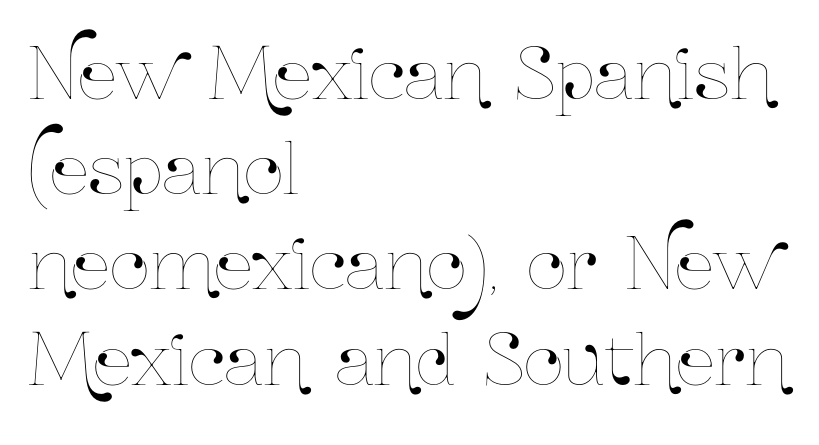
If you drew a line through each stem, it would be perfectly vertical. The passage is arranged the way most books set body copy — flush left. Words float on clear page, feet unadorned. The passage shown is typed in a proportional face where columns would drift. Each new line begins a customary step beneath the previous one.
